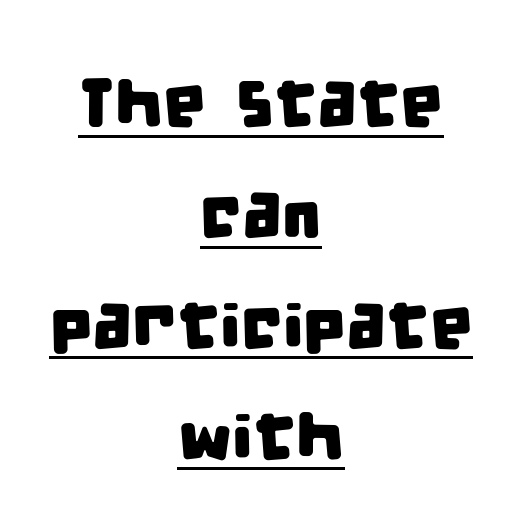
{"serif": "no", "width": "condensed", "stroke_contrast": "low", "x_height": "large", "monospaced": "no", "underline": "yes", "align": "center", "line_spacing": "normal", "line_spacing_ratio": 1.63, "letter_spacing": "normal", "letter_spacing_em": 0.0, "glyph_px": 68}
